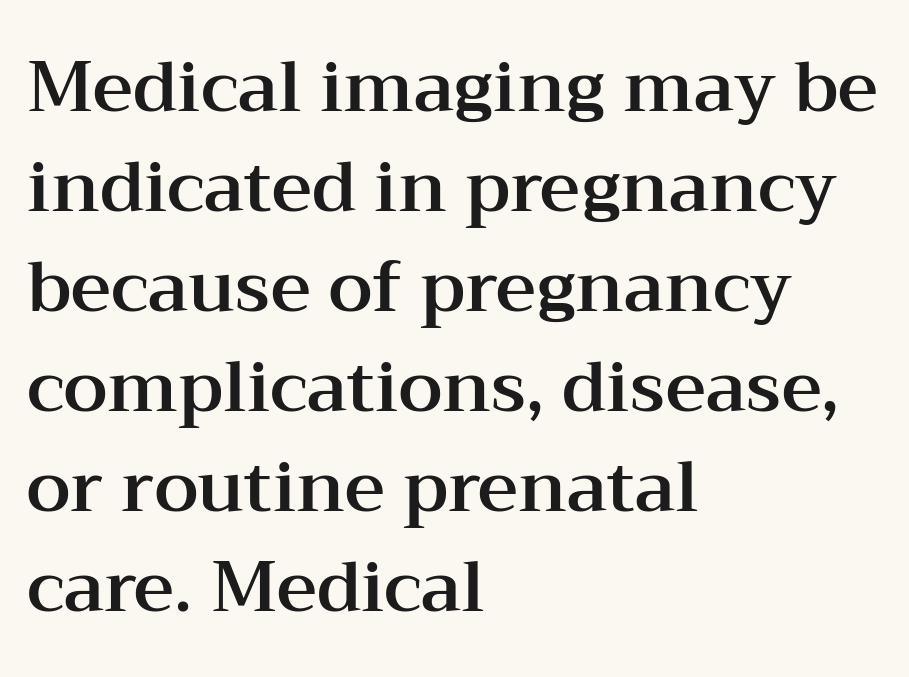
The image shows 70 px wide serif type, upright; set left-aligned, normal line spacing (1.43x), normal letter spacing, not underlined; medium stroke contrast and a medium x-height.
